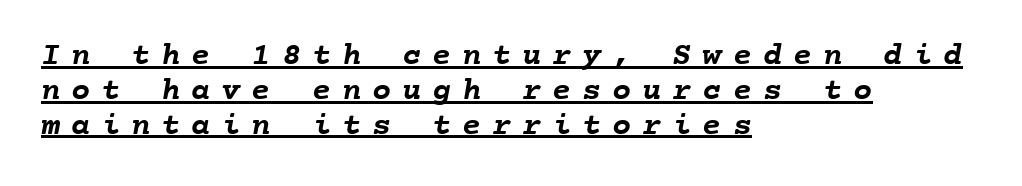
The tracking reads as deliberately expanded to a designer's eye. Very little white space separates one row of letters from the next. Leftover space on each line is placed entirely after the last word. This is underlined copy, the kind a proofreader might mark for attention. The passage shown is typed in a monospace face where columns stay perfectly aligned.
